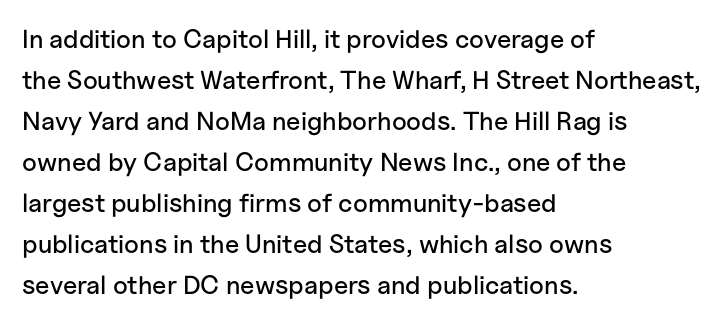
The image shows 26 px text type, upright; set left-aligned, normal line spacing (1.58x), normal letter spacing, not underlined.
